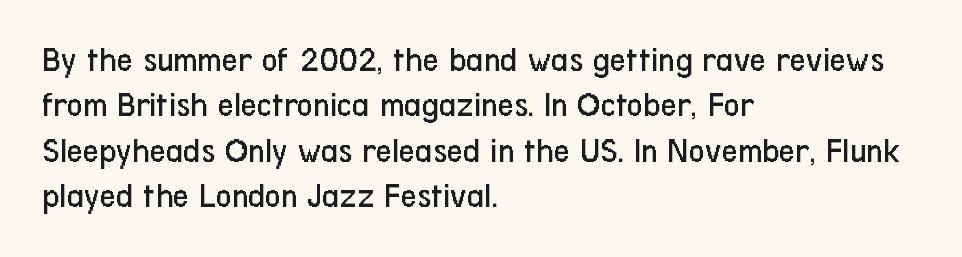
Q: Is the text bold? A: No.
Q: Is the text italic (slanted)? A: No, it is upright.
Q: Is the typeface a serif or a sans-serif typeface? A: Sans-serif.
Q: Is the text underlined? A: No.
Q: How is the paragraph aligned? A: Left-aligned.
Q: Is the spacing between letters normal or unusually wide? A: Normal.
Q: Is the spacing between lines tight, normal or loose? A: Normal.
Q: Width (condensed, normal, or wide)? A: Condensed.
Q: Stroke contrast? A: Low.
Q: x-height? A: Medium.
Q: Monospaced? A: No.
